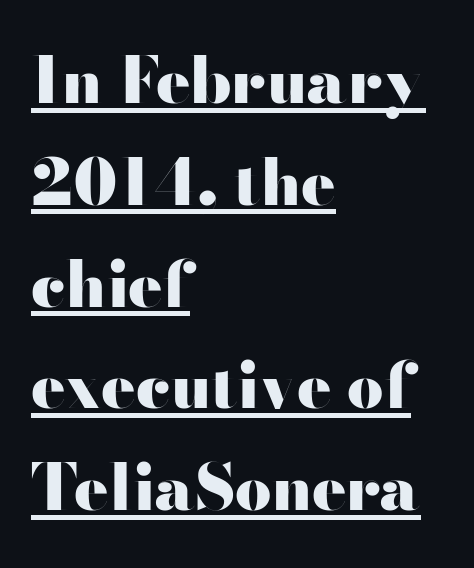
The image shows 64 px heavy, wide sans-serif type, upright; set left-aligned, normal line spacing (1.59x), normal letter spacing, underlined; high stroke contrast and a small x-height.
